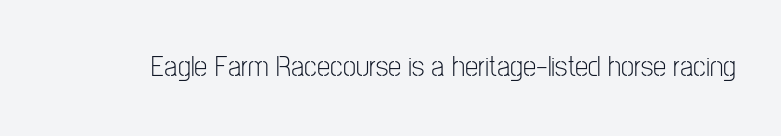
{"serif": "no", "italic": "no", "bold": "no", "weight": "light", "width": "condensed", "stroke_contrast": "low", "x_height": "medium", "monospaced": "no", "underline": "no", "letter_spacing": "normal", "letter_spacing_em": 0.0, "glyph_px": 30}
